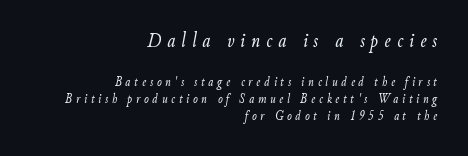
The image shows 22 px text type, italic (leaning right); set right-aligned, line spacing 1.21x, unusually wide letter spacing (+0.27 em), not underlined; the first (top) block is 1.57x larger.
